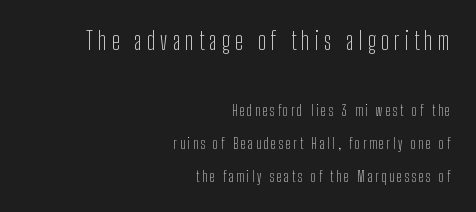
Upright lettering throughout. The block sitting higher on the canvas is the one with enlarged characters. Rule under the text: the space is simply empty. Teacher's note: observe the even right margin — that is flush-right alignment. This sample uses expanded letter spacing, leaving extra air between glyphs. The vertical gap from one line to the next is large.
